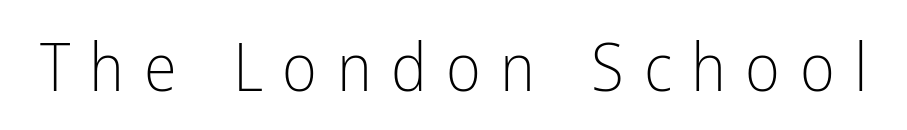
The passage shown has open, widely tracked lettering throughout. Check the space under the baseline: it is left empty. Ascenders rise straight up at ninety degrees. I'd call this a sans setting — the letters go barefoot. Is this a fixed-width face? No — the glyphs have proportional, varying widths.
